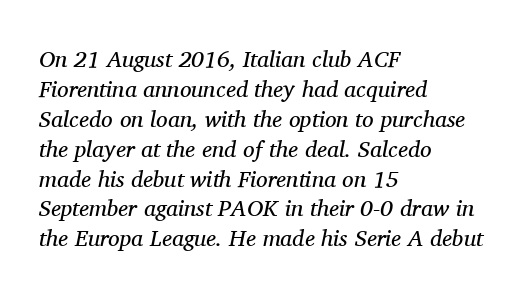
Q: Is the text bold? A: No.
Q: Is the text italic (slanted)? A: Yes, it leans right by about 11 degrees.
Q: Is the text underlined? A: No.
Q: How is the paragraph aligned? A: Left-aligned.
Q: Is the spacing between letters normal or unusually wide? A: Normal.
Q: Is the spacing between lines tight, normal or loose? A: Normal.
